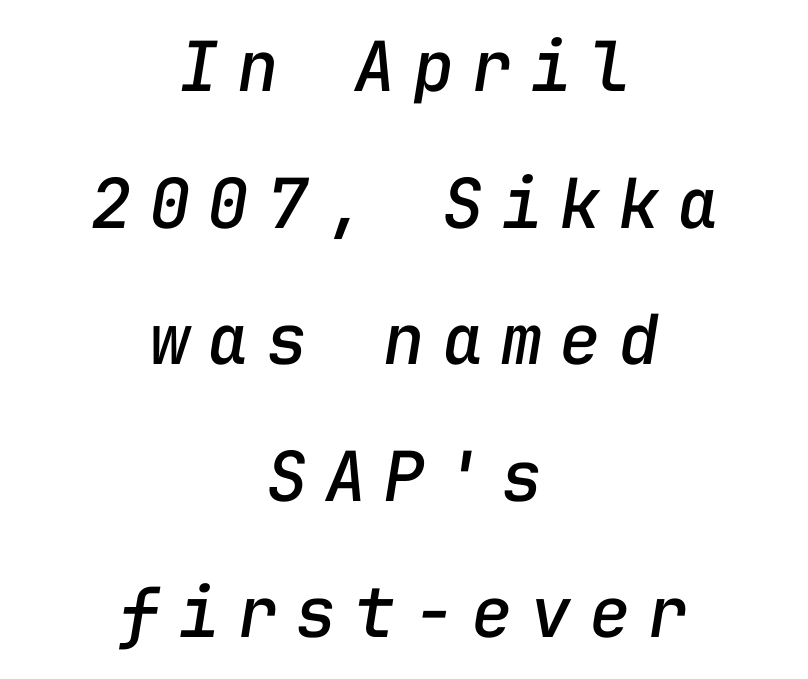
Q: Is the text italic (slanted)? A: Yes, it leans right by about 9 degrees.
Q: Is the text underlined? A: No.
Q: How is the paragraph aligned? A: Centered.
Q: Is the spacing between letters normal or unusually wide? A: Unusually wide.
Q: Is the spacing between lines tight, normal or loose? A: Loose.
Q: Width (condensed, normal, or wide)? A: Normal.
Q: Stroke contrast? A: Low.
Q: x-height? A: Medium.
Q: Monospaced? A: Yes.
